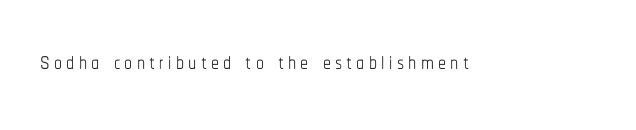
{"italic": "no", "bold": "no", "weight": "thin", "width": "condensed", "stroke_contrast": "low", "x_height": "medium", "monospaced": "no", "underline": "no", "glyph_px": 32}
